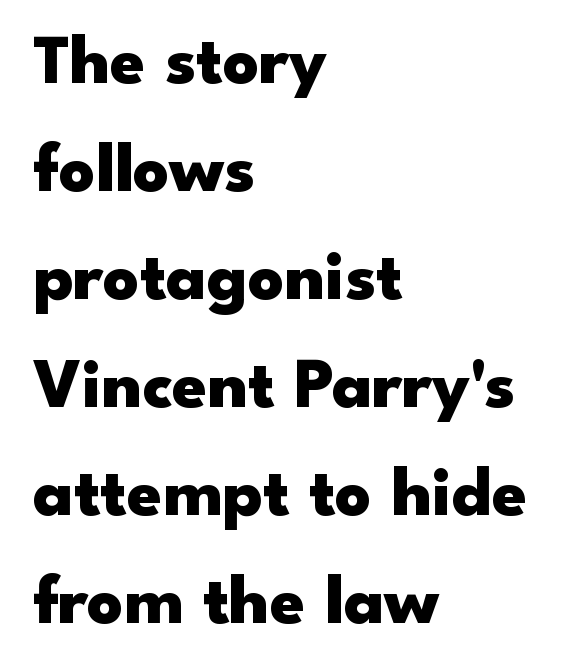
{"serif": "no", "italic": "no", "bold": "yes", "weight": "heavy", "width": "wide", "stroke_contrast": "low", "x_height": "small", "monospaced": "no", "underline": "no", "align": "left", "line_spacing": "normal", "line_spacing_ratio": 1.52, "letter_spacing": "normal", "letter_spacing_em": 0.0, "glyph_px": 71}
